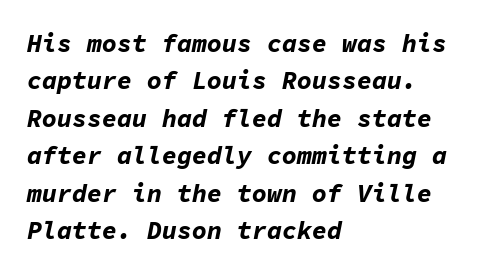
Q: Is the text bold? A: Yes.
Q: Is the text italic (slanted)? A: Yes, it leans right by about 11 degrees.
Q: Is the text underlined? A: No.
Q: How is the paragraph aligned? A: Left-aligned.
Q: Is the spacing between letters normal or unusually wide? A: Normal.
Q: Is the spacing between lines tight, normal or loose? A: Normal.
